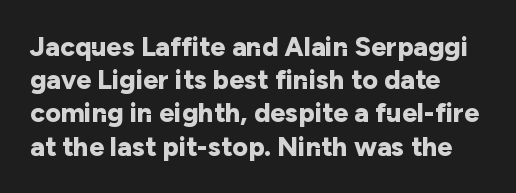
Q: Is the text bold? A: Yes.
Q: Is the text italic (slanted)? A: No, it is upright.
Q: Is the text underlined? A: No.
Q: Is the spacing between letters normal or unusually wide? A: Normal.
